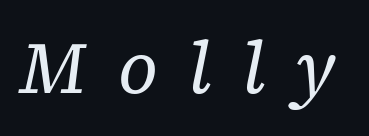
The image shows 72 px regular-weight serif type, italic (leaning right); set unusually wide letter spacing (+0.43 em), not underlined; low stroke contrast and a medium x-height.
